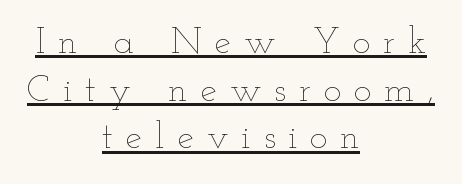
{"italic": "no", "bold": "no", "weight": "thin", "width": "wide", "stroke_contrast": "low", "x_height": "small", "monospaced": "no", "underline": "yes", "align": "center", "line_spacing": "normal", "line_spacing_ratio": 1.29, "letter_spacing": "wide", "letter_spacing_em": 0.35, "glyph_px": 37}
